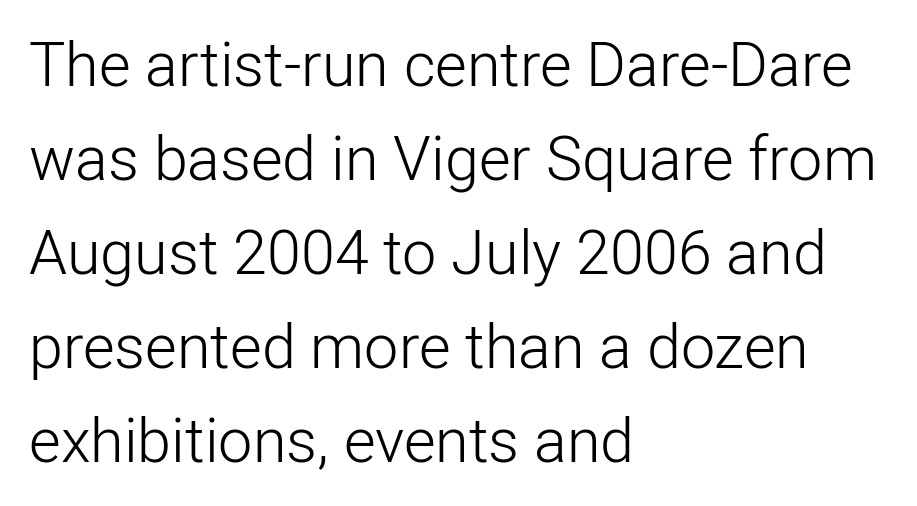
The image shows 61 px light sans-serif type, upright; set left-aligned, normal line spacing (1.54x), normal letter spacing, not underlined; low stroke contrast and a medium x-height.
